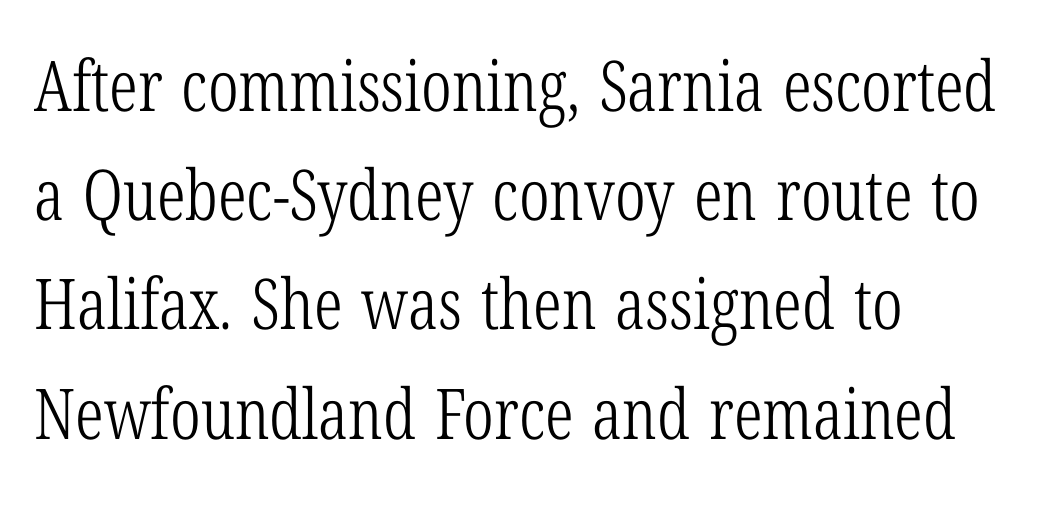
Q: Is the text bold? A: No.
Q: Is the text italic (slanted)? A: No, it is upright.
Q: Is the typeface a serif or a sans-serif typeface? A: Serif.
Q: Is the text underlined? A: No.
Q: How is the paragraph aligned? A: Left-aligned.
Q: Is the spacing between letters normal or unusually wide? A: Normal.
Q: Is the spacing between lines tight, normal or loose? A: Normal.
Q: Width (condensed, normal, or wide)? A: Condensed.
Q: Stroke contrast? A: Low.
Q: x-height? A: Medium.
Q: Monospaced? A: No.
